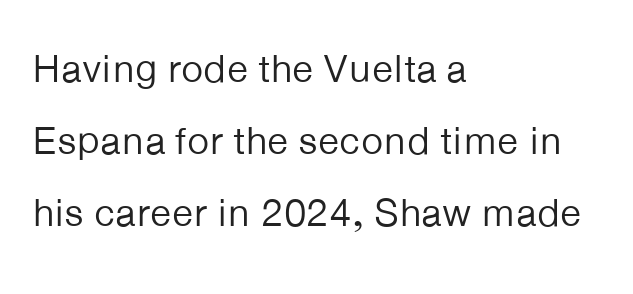
Q: Is the text bold? A: No.
Q: Is the text italic (slanted)? A: No, it is upright.
Q: Is the typeface a serif or a sans-serif typeface? A: Sans-serif.
Q: Is the text underlined? A: No.
Q: How is the paragraph aligned? A: Left-aligned.
Q: Is the spacing between letters normal or unusually wide? A: Normal.
Q: Width (condensed, normal, or wide)? A: Normal.
Q: Stroke contrast? A: Low.
Q: x-height? A: Medium.
Q: Monospaced? A: No.
